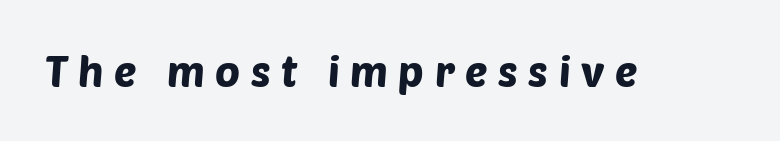
Q: Is the typeface a serif or a sans-serif typeface? A: Sans-serif.
Q: Is the text underlined? A: No.
Q: Is the spacing between letters normal or unusually wide? A: Unusually wide.
Q: Width (condensed, normal, or wide)? A: Normal.
Q: Stroke contrast? A: Low.
Q: x-height? A: Large.
Q: Monospaced? A: No.
